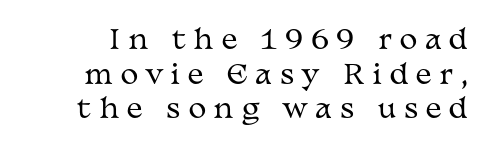
The characters are drawn with everyday or finer stroke widths. Line spacing here is normal. Glance below the letters and you will spot only blank space. The gaps between neighbouring characters are conspicuously large. No italicization has been applied; the sample stays upright.
